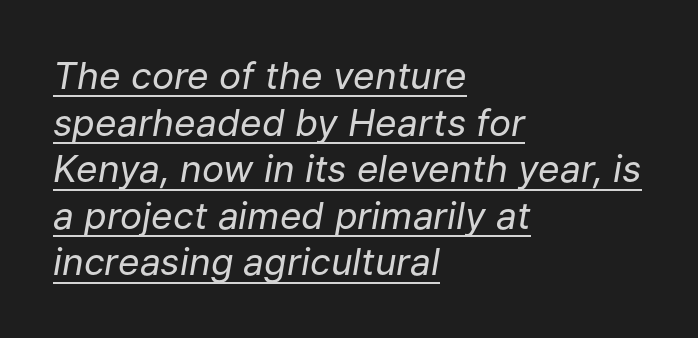
What's the leading like? Ordinary, nothing unusual. Posture: slanted. The rendering uses natural spacing where letterforms have individual widths. Quick note: underline on. Weight class: somewhere from thin through regular.
